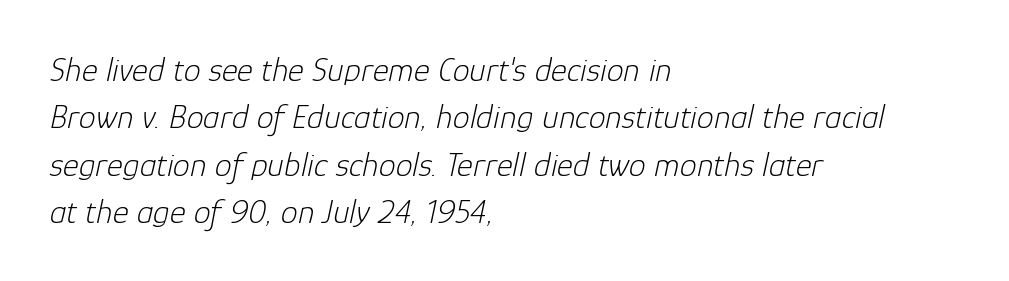
Weight: not bold — regular or lighter. Reading down the block, your eye returns to a fixed left position each line. Every character sits at an angle, as italics do. The face used here is rendered with its standard letterfit. Varying glyph widths throughout — classic text-font behaviour. The passage shown stacks its lines at a standard gap.
